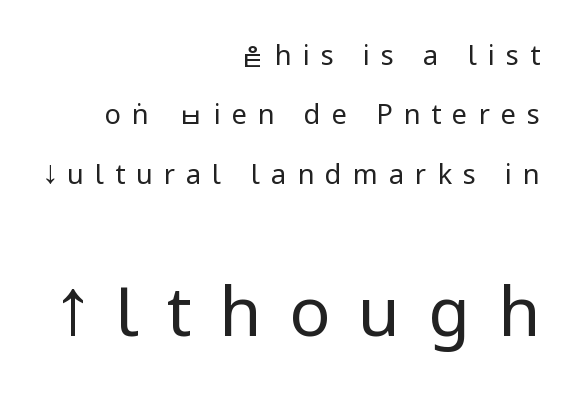
Q: Is the text bold? A: No.
Q: Is the text italic (slanted)? A: No, it is upright.
Q: Is the typeface a serif or a sans-serif typeface? A: Sans-serif.
Q: Is the text underlined? A: No.
Q: How is the paragraph aligned? A: Right-aligned.
Q: Is the spacing between letters normal or unusually wide? A: Unusually wide.
Q: Is the spacing between lines tight, normal or loose? A: Loose.
Q: Which block of text is set in a larger size, the first (top) or the second (bottom)? A: The second (bottom) one.
Q: Width (condensed, normal, or wide)? A: Condensed.
Q: Stroke contrast? A: Low.
Q: x-height? A: Large.
Q: Monospaced? A: No.
